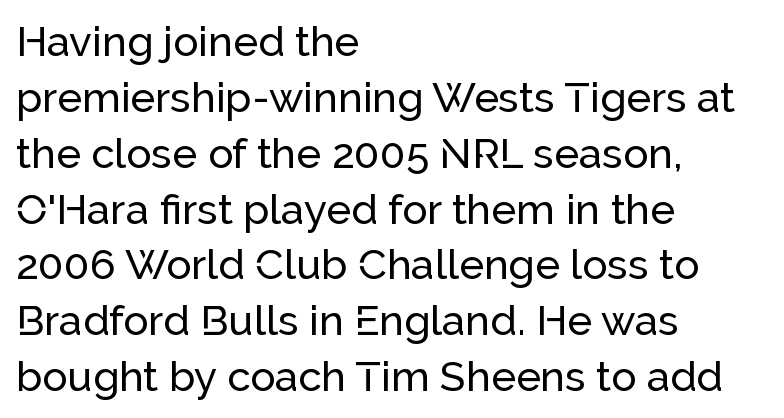
{"serif": "no", "italic": "no", "width": "normal", "stroke_contrast": "low", "x_height": "medium", "monospaced": "no", "underline": "no", "align": "left", "line_spacing": "normal", "line_spacing_ratio": 1.33, "letter_spacing": "normal", "letter_spacing_em": 0.0, "glyph_px": 42}
